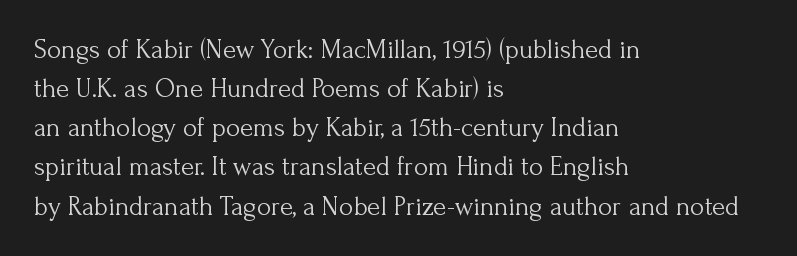
The image shows 27 px text type, upright; set left-aligned, normal line spacing (1.45x), normal letter spacing, not underlined.
